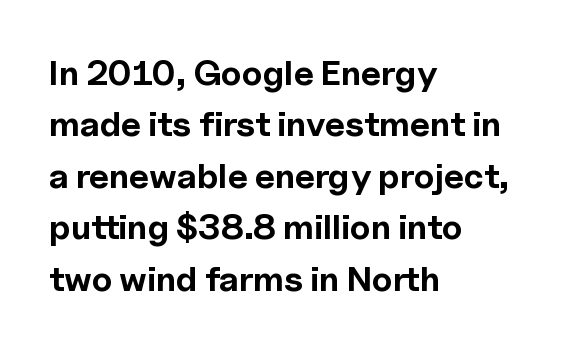
{"serif": "no", "italic": "no", "bold": "yes", "weight": "bold", "width": "normal", "x_height": "medium", "monospaced": "no", "underline": "no", "align": "left", "line_spacing": "normal", "line_spacing_ratio": 1.47, "letter_spacing": "normal", "letter_spacing_em": 0.0, "glyph_px": 35}
